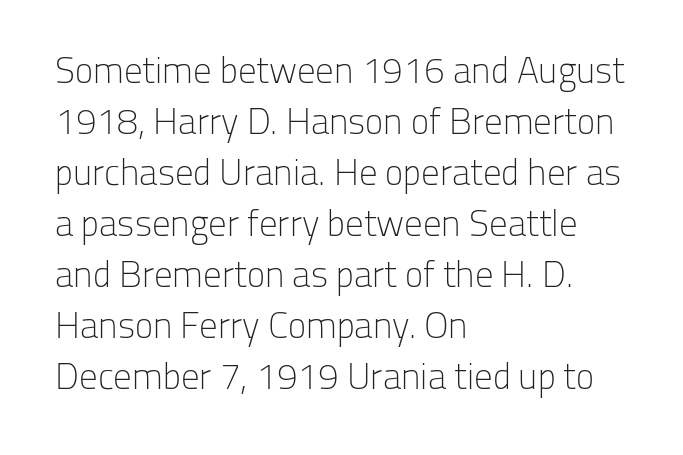
Q: Is the text bold? A: No.
Q: Is the text italic (slanted)? A: No, it is upright.
Q: Is the typeface a serif or a sans-serif typeface? A: Sans-serif.
Q: Is the text underlined? A: No.
Q: How is the paragraph aligned? A: Left-aligned.
Q: Is the spacing between letters normal or unusually wide? A: Normal.
Q: Is the spacing between lines tight, normal or loose? A: Normal.
Q: Width (condensed, normal, or wide)? A: Normal.
Q: Stroke contrast? A: Low.
Q: x-height? A: Medium.
Q: Monospaced? A: No.
